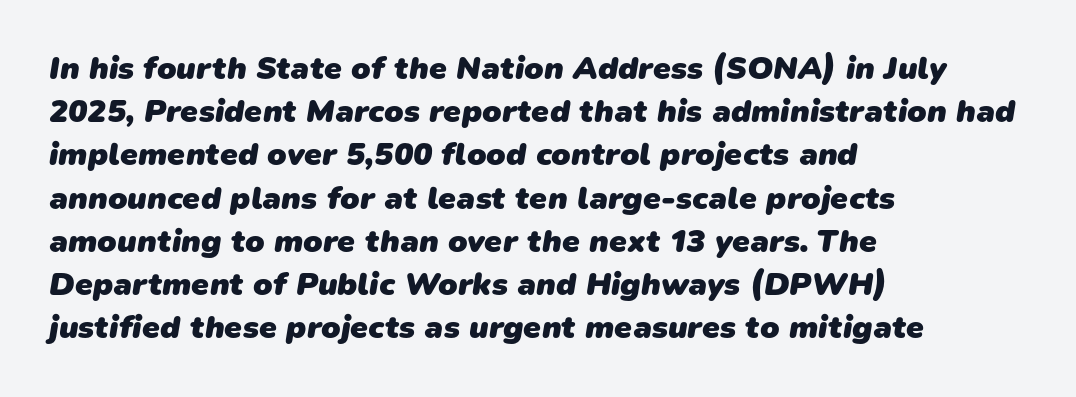
The line texture is even and compact thanks to regular tracking. If you drew a ruler down the left edge, every line would touch it. Lines of text with bare space underneath. You'd pick this weight for a headline — it's a proper bold.
